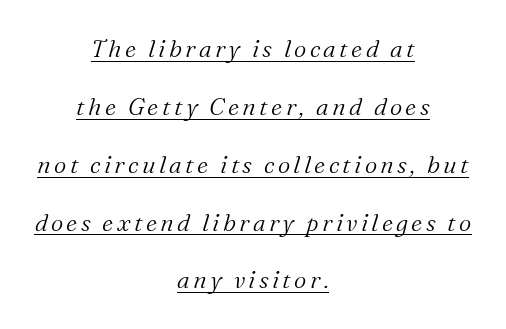
{"italic": "yes", "lean": "right", "slant_degrees": 16, "bold": "no", "underline": "yes", "align": "center", "line_spacing": "loose", "line_spacing_ratio": 2.41, "glyph_px": 24}
